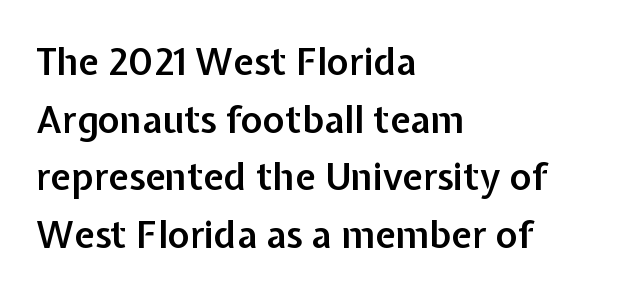
The image shows 37 px semibold sans-serif type, upright; set left-aligned, normal line spacing (1.56x), normal letter spacing, not underlined; low stroke contrast and a medium x-height.
